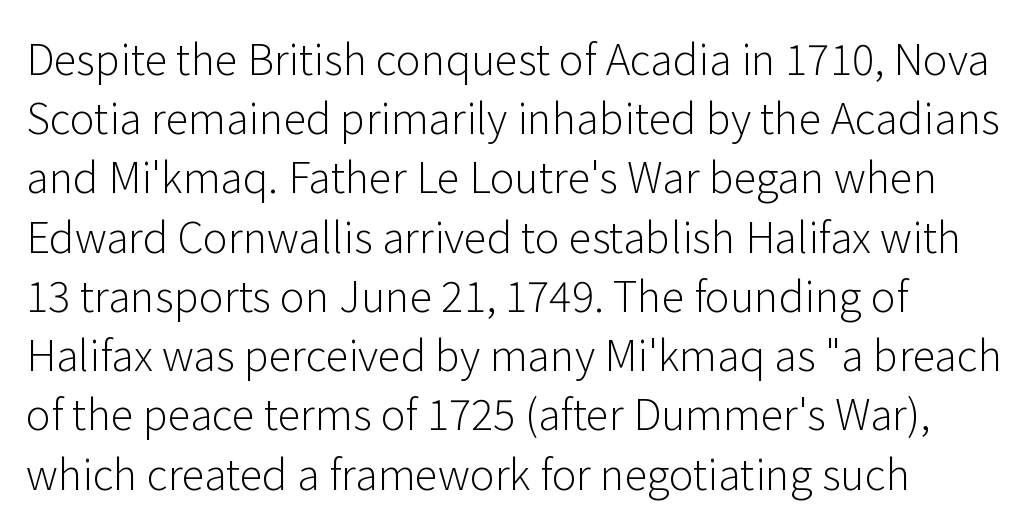
The image shows 42 px light sans-serif type, upright; set normal line spacing (1.41x), normal letter spacing, not underlined; low stroke contrast and a medium x-height.
